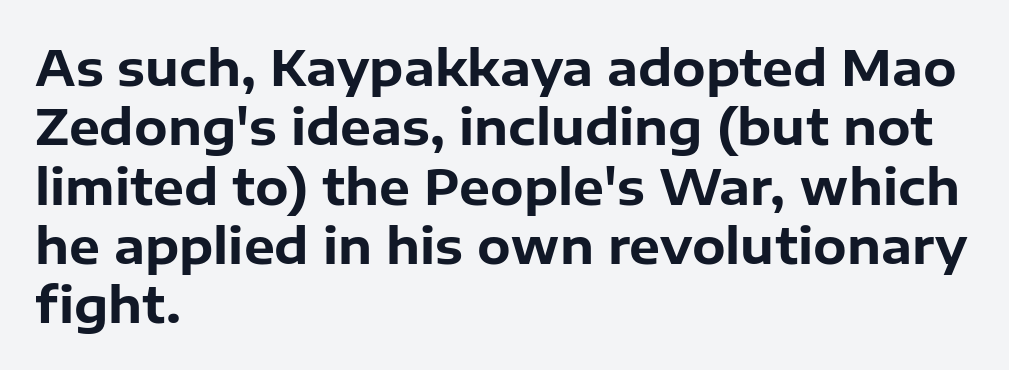
The foot of each line stays bare and open. In terms of letterform style, serifs are entirely absent. The line texture is even and compact thanks to regular tracking. Vertical strokes here are truly vertical. Does the copy run flush right? No — it runs flush left. Here the designer chose a conventional face with non-uniform glyph widths.
